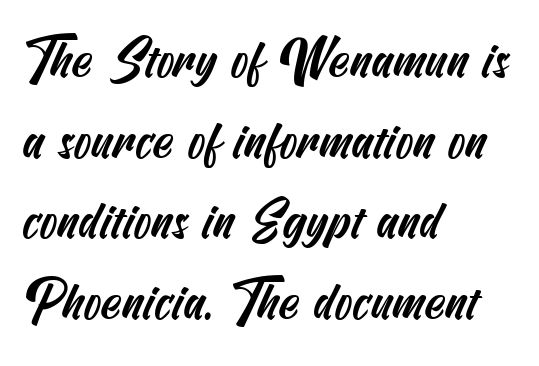
The image shows 52 px condensed sans-serif type; set left-aligned, normal line spacing (1.55x), normal letter spacing, not underlined; medium stroke contrast and a small x-height.
